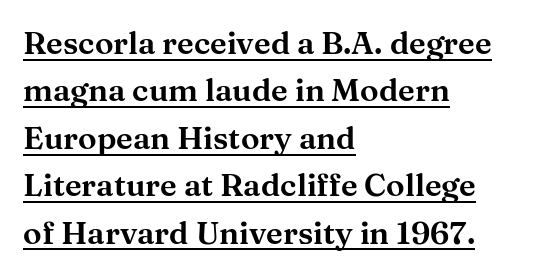
{"serif": "yes", "italic": "no", "width": "wide", "stroke_contrast": "medium", "x_height": "medium", "monospaced": "no", "underline": "yes", "align": "left", "line_spacing": "normal", "line_spacing_ratio": 1.53, "letter_spacing": "normal", "letter_spacing_em": 0.0, "glyph_px": 31}
